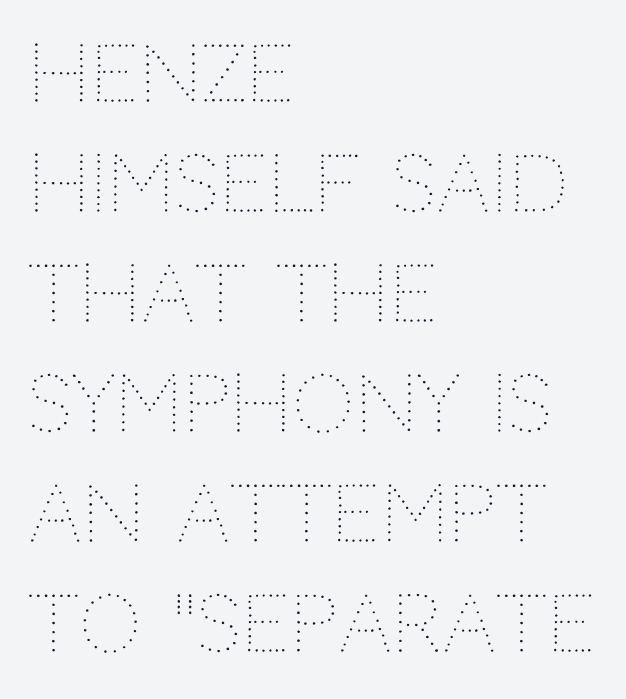
Q: Is the text bold? A: No.
Q: Is the text italic (slanted)? A: No, it is upright.
Q: Is the text underlined? A: No.
Q: How is the paragraph aligned? A: Left-aligned.
Q: Is the spacing between letters normal or unusually wide? A: Normal.
Q: Is the spacing between lines tight, normal or loose? A: Normal.
Q: Width (condensed, normal, or wide)? A: Normal.
Q: Stroke contrast? A: Medium.
Q: x-height? A: Large.
Q: Monospaced? A: No.
